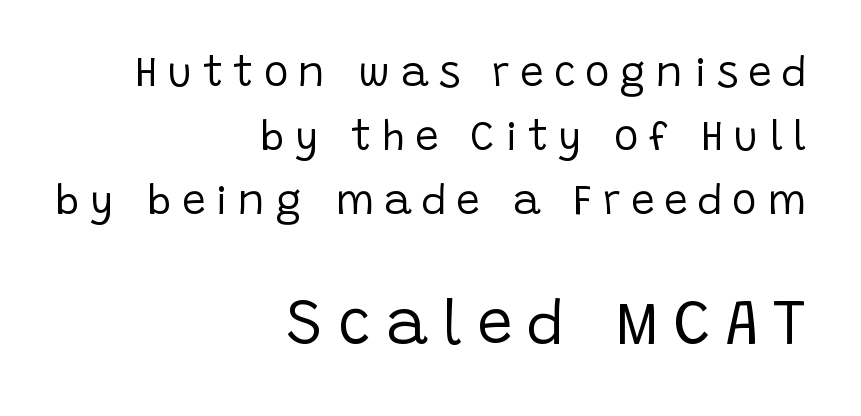
The rendering uses a moderate line-height, typical for paragraphs. This sample is right-justified, so line beginnings fall wherever the words allow. The letters advance in unequal steps, a hallmark of proportional type. Bare-footed words on every line. The tracking jumps out immediately: characters are airy and widely separated. The text was rendered using a sans face with plain stroke endings.
